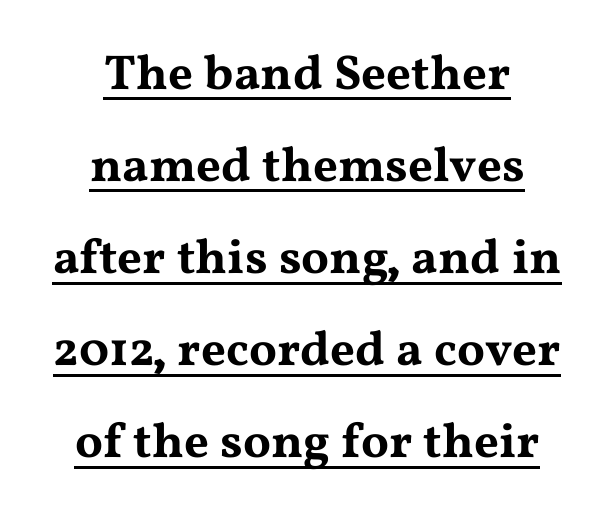
{"serif": "yes", "italic": "no", "width": "wide", "stroke_contrast": "medium", "x_height": "medium", "monospaced": "no", "underline": "yes", "align": "center", "line_spacing_ratio": 1.88, "letter_spacing": "normal", "letter_spacing_em": 0.0, "glyph_px": 49}
